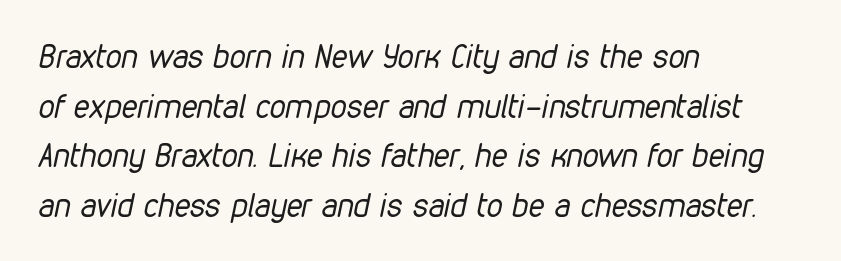
The image shows 32 px regular-weight, condensed type, italic (leaning right); set left-aligned, normal line spacing (1.55x), normal letter spacing, not underlined; low stroke contrast and a medium x-height.
